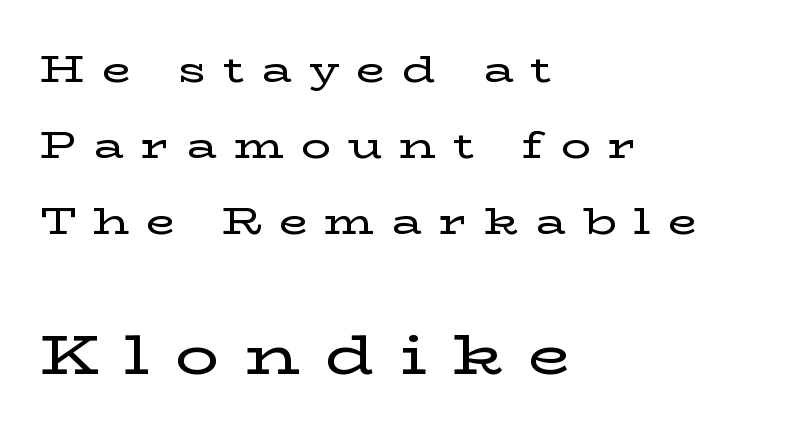
Q: Is the text italic (slanted)? A: No, it is upright.
Q: Is the typeface a serif or a sans-serif typeface? A: Serif.
Q: Is the text underlined? A: No.
Q: How is the paragraph aligned? A: Left-aligned.
Q: Is the spacing between letters normal or unusually wide? A: Unusually wide.
Q: Is the spacing between lines tight, normal or loose? A: Loose.
Q: Which block of text is set in a larger size, the first (top) or the second (bottom)? A: The second (bottom) one.
Q: Width (condensed, normal, or wide)? A: Wide.
Q: Stroke contrast? A: Low.
Q: x-height? A: Medium.
Q: Monospaced? A: No.
